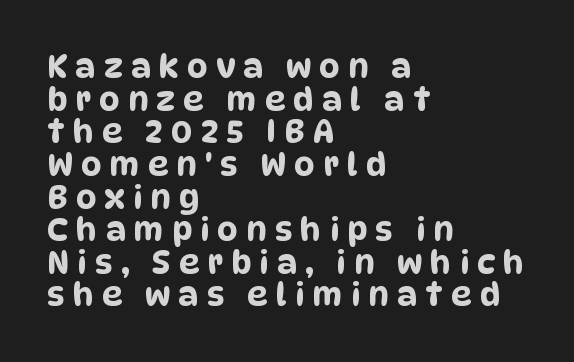
What kind of face is this? One without serifs — a sans. The line-height multiplier appears low, near solid setting. Has an underline been added? It has not. You could only call the tracking loose — the letters float apart. The passage shown is typed in a proportional face where columns would drift. Casual observation: everything's shoved over to the left.
